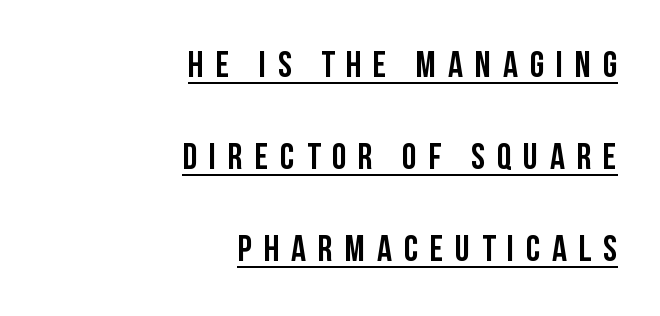
The image shows 37 px condensed sans-serif type, upright; set right-aligned, loose line spacing (2.48x), unusually wide letter spacing (+0.32 em), underlined; low stroke contrast and a large x-height.
